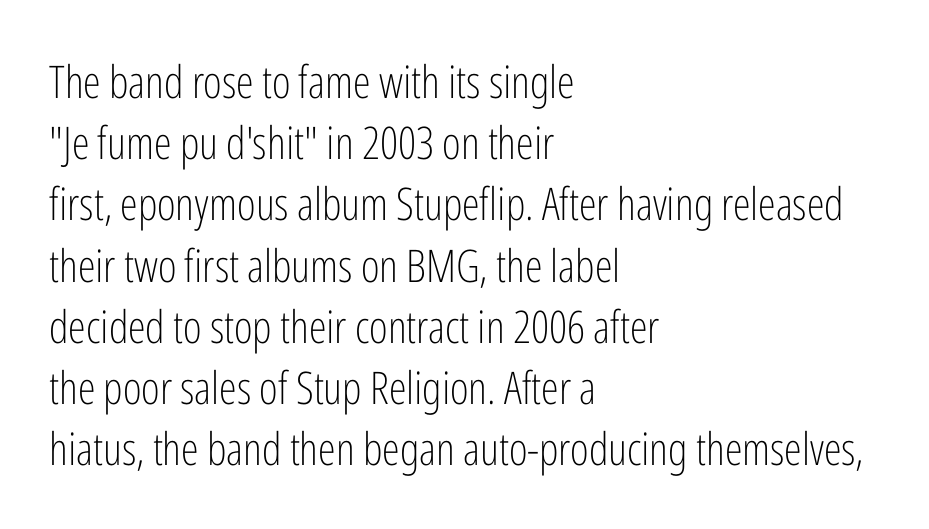
No letter is thick-stroked: the sample isn't bold. Is this a fixed-width face? No — the glyphs have proportional, varying widths. The tracking reads as untouched default to a designer's eye. These lines sit exactly where default settings would place them. The lettering holds an erect, upright posture throughout.
